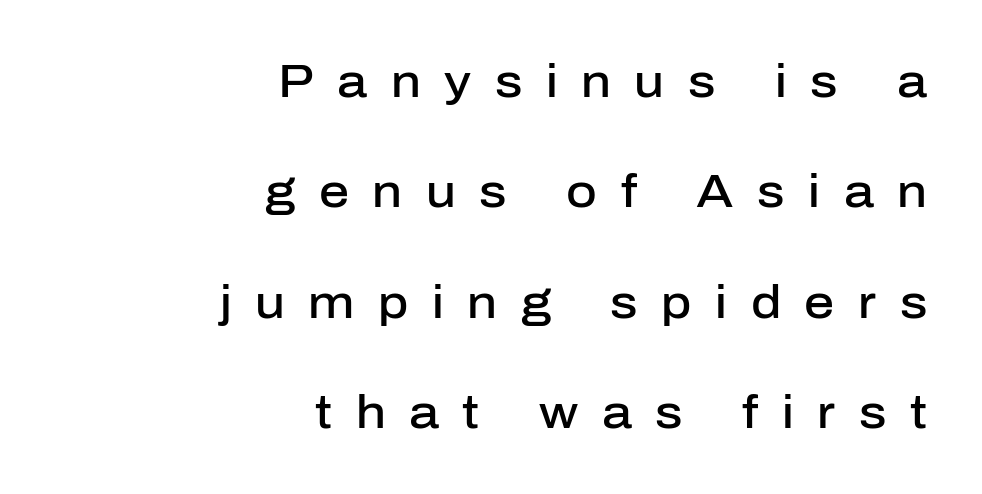
Q: Is the text bold? A: Semi-bold.
Q: Is the text italic (slanted)? A: No, it is upright.
Q: Is the typeface a serif or a sans-serif typeface? A: Sans-serif.
Q: Is the text underlined? A: No.
Q: How is the paragraph aligned? A: Right-aligned.
Q: Is the spacing between letters normal or unusually wide? A: Unusually wide.
Q: Is the spacing between lines tight, normal or loose? A: Loose.
Q: Width (condensed, normal, or wide)? A: Normal.
Q: Stroke contrast? A: Low.
Q: x-height? A: Medium.
Q: Monospaced? A: No.
